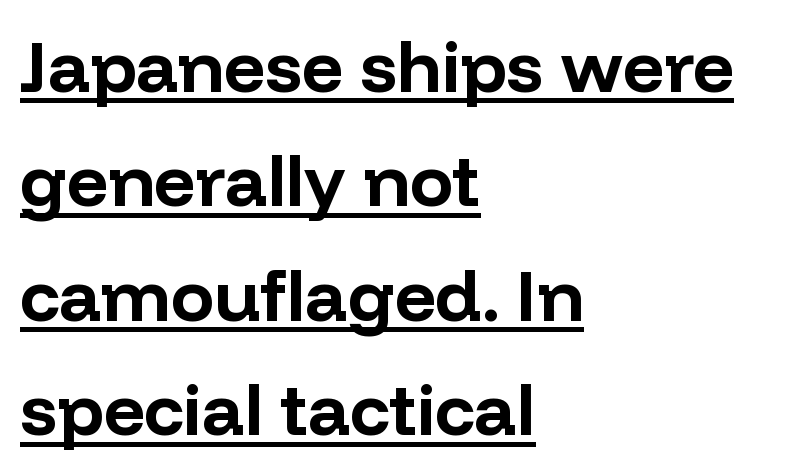
{"serif": "no", "italic": "no", "bold": "yes", "weight": "bold", "width": "normal", "stroke_contrast": "low", "x_height": "medium", "monospaced": "no", "underline": "yes", "align": "left", "line_spacing": "normal", "line_spacing_ratio": 1.59, "letter_spacing": "normal", "letter_spacing_em": 0.0, "glyph_px": 72}
